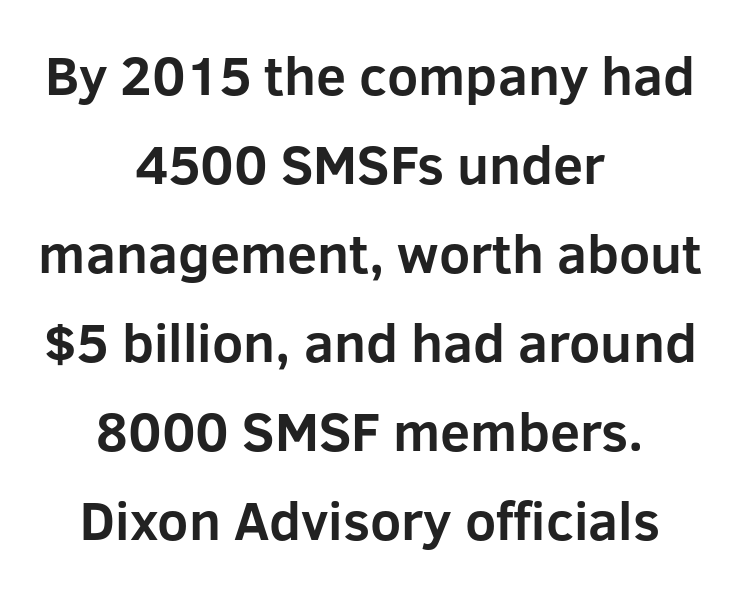
The image shows 54 px bold sans-serif type, upright; set centered, normal line spacing (1.65x), normal letter spacing, not underlined; low stroke contrast and a medium x-height.
